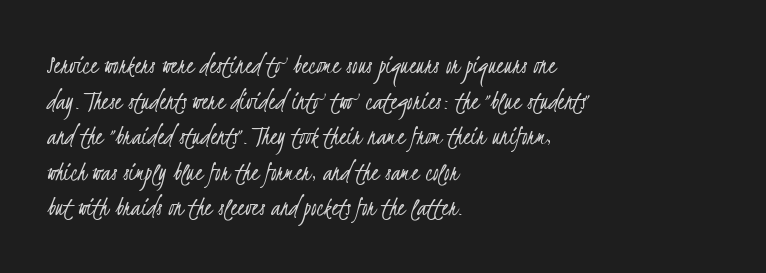
{"serif": "no", "bold": "no", "weight": "light", "width": "condensed", "stroke_contrast": "low", "x_height": "small", "monospaced": "no", "underline": "no", "align": "left", "line_spacing": "normal", "line_spacing_ratio": 1.27, "letter_spacing": "normal", "letter_spacing_em": 0.0, "glyph_px": 28}
